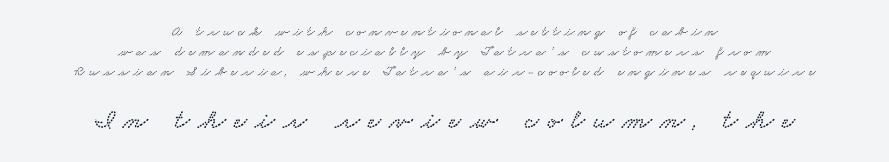
{"serif": "yes", "width": "wide", "stroke_contrast": "low", "x_height": "small", "monospaced": "no", "underline": "no", "align": "center", "line_spacing": "normal", "line_spacing_ratio": 1.44, "letter_spacing": "wide", "letter_spacing_em": 0.3, "larger_block": "second", "size_ratio": 2.0, "glyph_px": 28}
